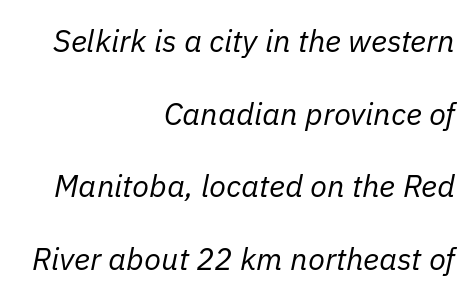
The image shows 31 px regular-weight type, italic (leaning right); set right-aligned, loose line spacing (2.34x), normal letter spacing, not underlined; low stroke contrast and a medium x-height.
